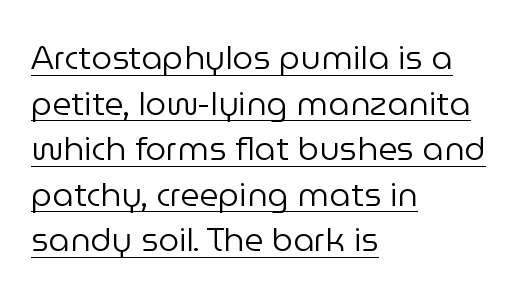
{"serif": "no", "italic": "no", "bold": "no", "weight": "regular", "width": "normal", "stroke_contrast": "low", "x_height": "medium", "monospaced": "no", "underline": "yes", "align": "left", "line_spacing": "normal", "line_spacing_ratio": 1.38, "letter_spacing": "normal", "letter_spacing_em": 0.0, "glyph_px": 33}
